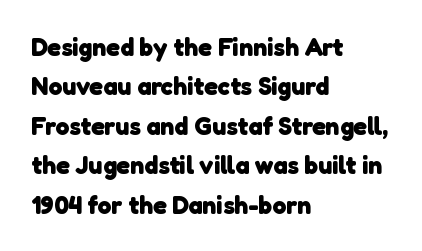
The image shows 25 px bold type; set left-aligned, normal line spacing (1.58x), normal letter spacing, not underlined.
